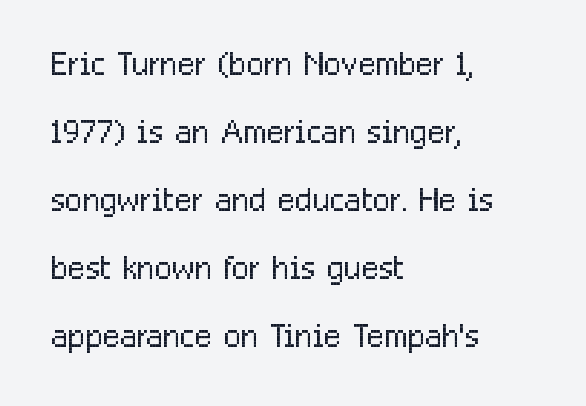
{"serif": "no", "italic": "no", "bold": "no", "weight": "light", "width": "condensed", "stroke_contrast": "low", "x_height": "medium", "monospaced": "no", "underline": "no", "align": "left", "line_spacing": "normal", "line_spacing_ratio": 1.48, "letter_spacing": "normal", "letter_spacing_em": 0.0, "glyph_px": 46}
